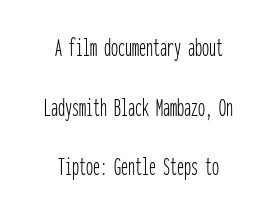
Q: Is the text bold? A: No.
Q: Is the text italic (slanted)? A: No, it is upright.
Q: Is the typeface a serif or a sans-serif typeface? A: Sans-serif.
Q: Is the text underlined? A: No.
Q: How is the paragraph aligned? A: Centered.
Q: Is the spacing between letters normal or unusually wide? A: Normal.
Q: Is the spacing between lines tight, normal or loose? A: Loose.
Q: Width (condensed, normal, or wide)? A: Condensed.
Q: Stroke contrast? A: Low.
Q: x-height? A: Medium.
Q: Monospaced? A: Yes.
